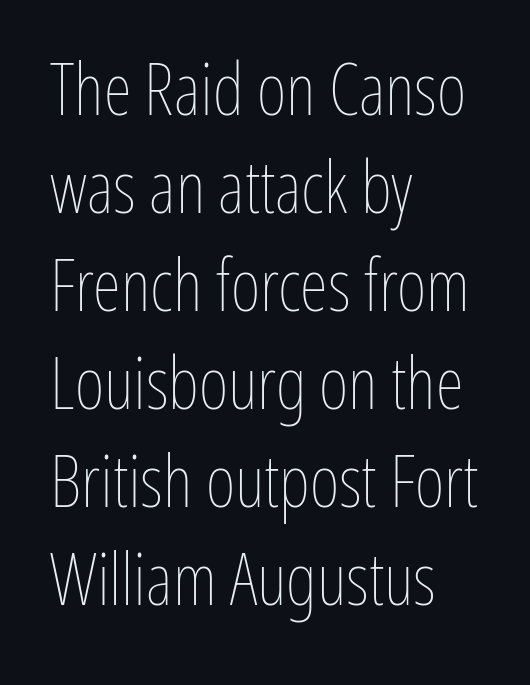
Caption: standard tracking, unaltered. The lettering stays uniformly vertical, giving the passage a roman look. A student would call this left alignment; a typographer would say flush left, rag right. Weight: in the light-to-regular range. Letters rest on an invisible, unmarked baseline. The rows are spaced the way most documents space them.
